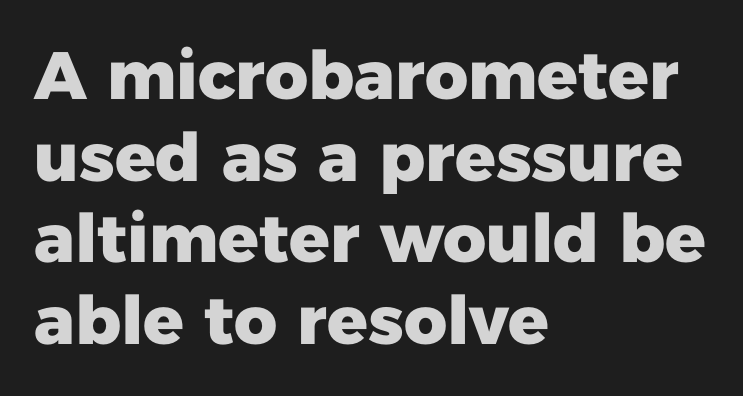
Typesetter's note: full bold, strokes at maximum text heaviness. Is the letter spacing exaggerated? No — it looks like the ordinary default. Anything drawn beneath the words? Only blank space. Designer's note — italics off, roman on. A sans-serif font was chosen for this passage. The rendering uses natural spacing where letterforms have individual widths.
